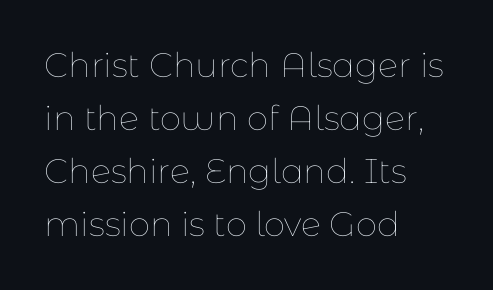
{"italic": "no", "bold": "no", "weight": "thin", "width": "normal", "stroke_contrast": "low", "x_height": "medium", "monospaced": "no", "underline": "no", "align": "left", "line_spacing": "normal", "line_spacing_ratio": 1.56, "letter_spacing": "normal", "letter_spacing_em": 0.0, "glyph_px": 34}
